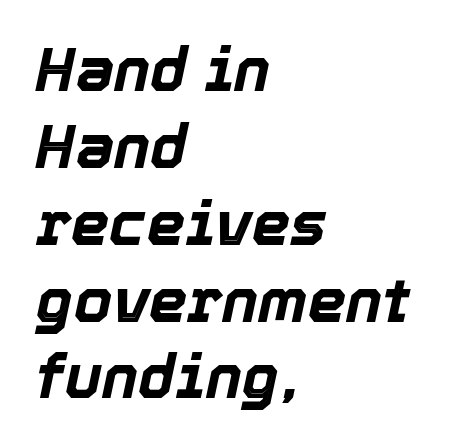
Heft: maximum for text — a bold. The rendering applies a slant to the glyphs. The rag falls on the right side of this text block. This rendering features lettering with no underline. You could not count columns in this text — the font is proportionally spaced.
